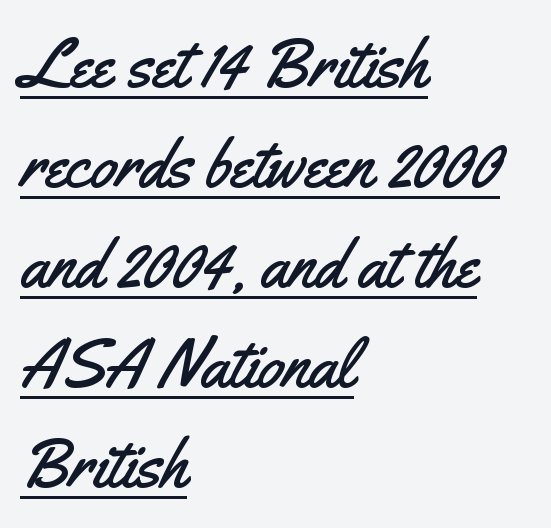
Summary of vertical rhythm: regular, with standard interline spacing. Proportional: the letters do not fall into vertical columns. These lines stack with their left ends in a neat column. Emphasis is given by a line drawn under the lettering. Does extra space separate the letters? No, they use regular spacing.
